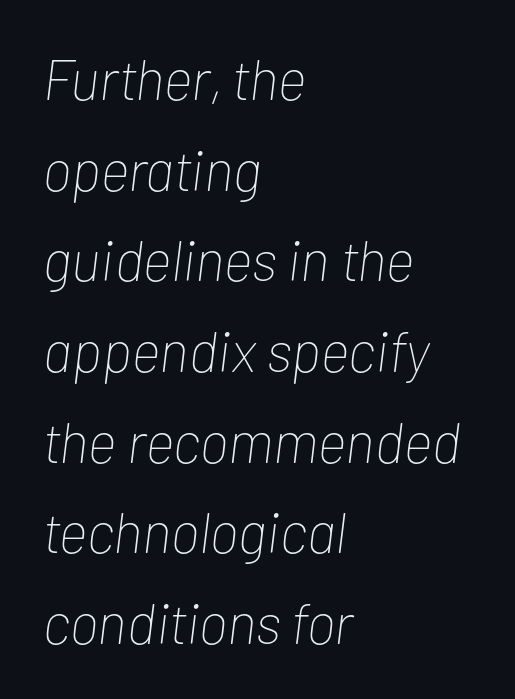
The typography opts for an oblique posture over an upright one. Glance below the letters and you will spot only blank space. Layout note: lines flush left. This sample has the flowing, uneven cadence of proportional lettering. Look at the tracking — it's just the regular setting, nothing added.
